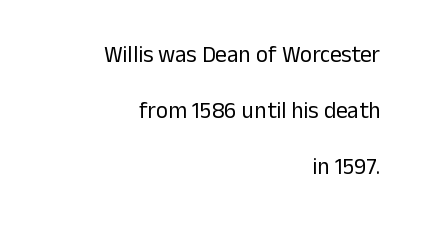
Whoever set this chose breathing room over compactness in the vertical rhythm. Posture: vertical. The strokes are not fattened; the text isn't bold. Only glyphs here, with clear space below each row. This rendering uses right alignment, leaving the left contour irregular.
